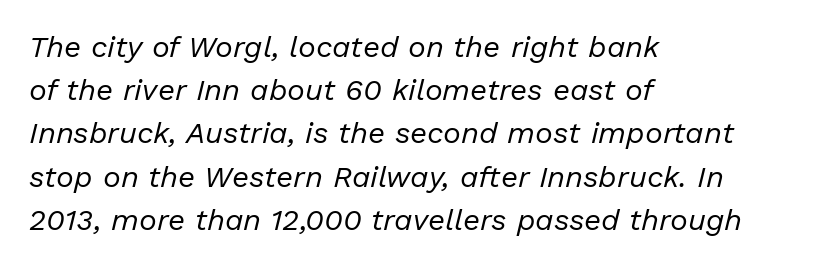
Yep, that's italic — everything's leaning. Here the designer chose a conventional face with non-uniform glyph widths. Bold? No — there's no thickening of the strokes. Is there much room between lines? A standard amount, neither cramped nor airy. The letters sit at their default tracking, neither squeezed nor spread.
